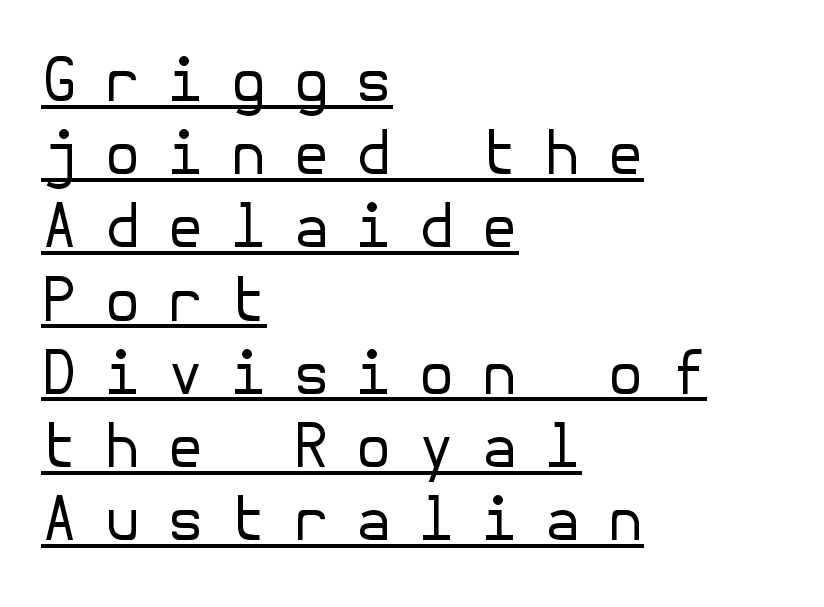
The image shows 60 px regular-weight sans-serif type, upright; set left-aligned, line spacing 1.22x, unusually wide letter spacing (+0.43 em), underlined; low stroke contrast and a medium x-height.
